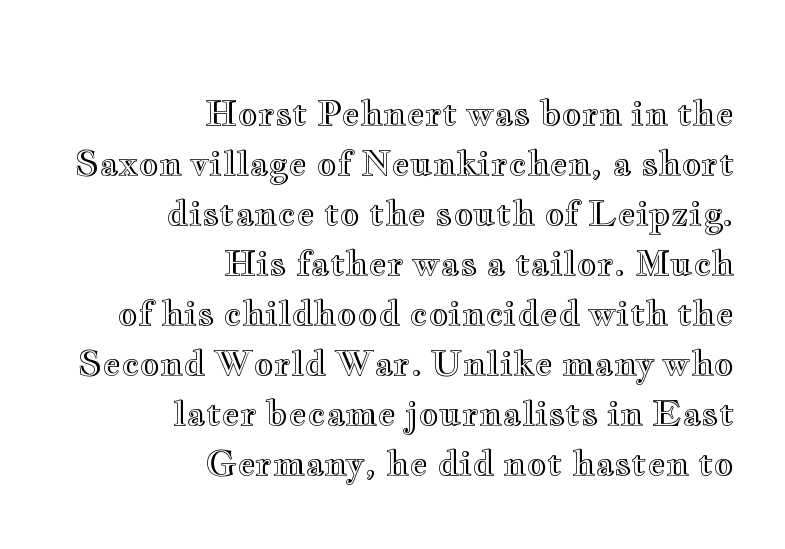
Q: Is the text italic (slanted)? A: No, it is upright.
Q: Is the text underlined? A: No.
Q: How is the paragraph aligned? A: Right-aligned.
Q: Is the spacing between letters normal or unusually wide? A: Normal.
Q: Is the spacing between lines tight, normal or loose? A: Normal.
Q: Width (condensed, normal, or wide)? A: Wide.
Q: x-height? A: Small.
Q: Monospaced? A: No.
